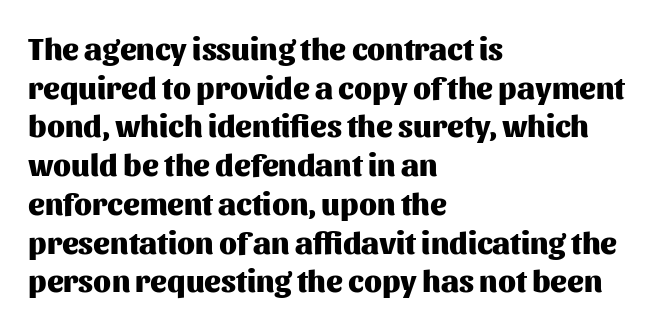
The space between consecutive lines is moderate. A dark, heavy texture on the line: the type is bold. The lettering holds an erect, upright posture throughout. Horizontally, the lines are justified to the leading edge only. Check where the strokes stop: nothing finishes them off — pure sans. Lines of text with bare space underneath.
